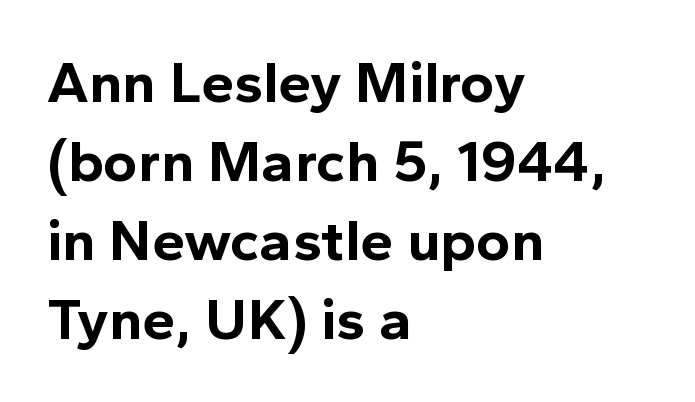
The image shows 59 px bold sans-serif type, upright; set left-aligned, normal line spacing (1.34x), normal letter spacing, not underlined; a medium x-height.
